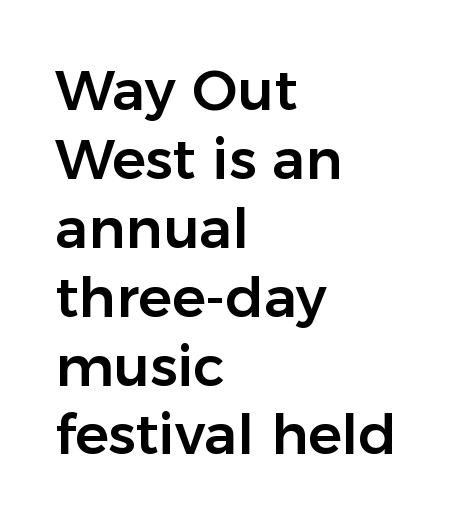
The image shows 56 px sans-serif type, upright; set left-aligned, line spacing 1.23x, normal letter spacing, not underlined; low stroke contrast and a medium x-height.
